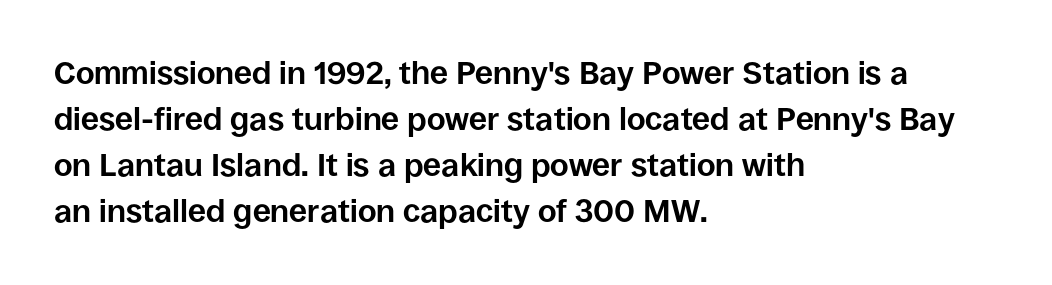
{"serif": "no", "italic": "no", "bold": "yes", "weight": "bold", "width": "normal", "stroke_contrast": "low", "x_height": "large", "monospaced": "no", "underline": "no", "align": "left", "line_spacing": "normal", "line_spacing_ratio": 1.44, "letter_spacing": "normal", "letter_spacing_em": 0.0, "glyph_px": 32}
